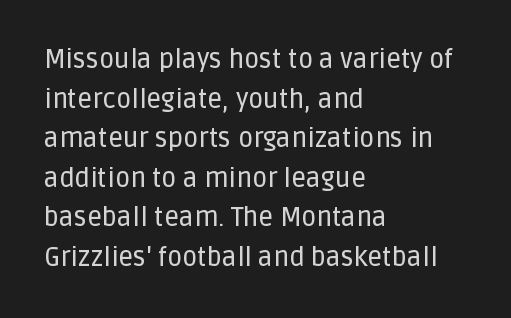
{"italic": "no", "underline": "no", "align": "left", "line_spacing": "normal", "line_spacing_ratio": 1.52, "letter_spacing": "normal", "letter_spacing_em": 0.0, "glyph_px": 26}
